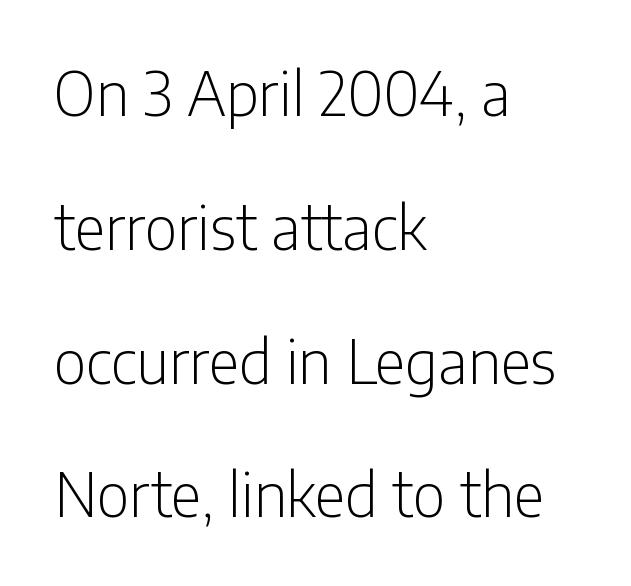
Q: Is the text bold? A: No.
Q: Is the text italic (slanted)? A: No, it is upright.
Q: Is the typeface a serif or a sans-serif typeface? A: Sans-serif.
Q: Is the text underlined? A: No.
Q: How is the paragraph aligned? A: Left-aligned.
Q: Is the spacing between letters normal or unusually wide? A: Normal.
Q: Is the spacing between lines tight, normal or loose? A: Loose.
Q: Width (condensed, normal, or wide)? A: Condensed.
Q: Stroke contrast? A: Low.
Q: x-height? A: Medium.
Q: Monospaced? A: No.
